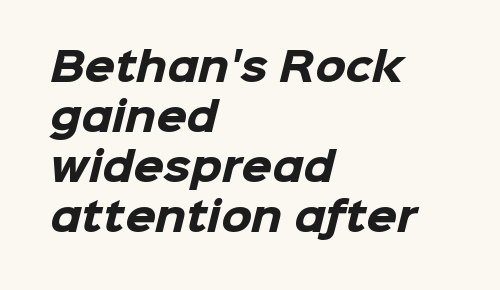
The image shows 39 px heavy sans-serif type; set left-aligned, normal line spacing (1.28x), normal letter spacing, not underlined; low stroke contrast and a medium x-height.
